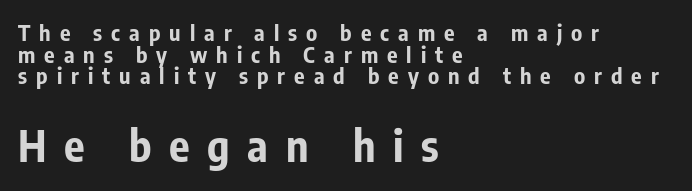
{"serif": "no", "italic": "no", "bold": "yes", "weight": "bold", "width": "condensed", "stroke_contrast": "low", "x_height": "medium", "monospaced": "no", "underline": "no", "align": "left", "line_spacing": "tight", "line_spacing_ratio": 0.98, "letter_spacing": "wide", "letter_spacing_em": 0.41, "larger_block": "second", "size_ratio": 1.95, "glyph_px": 43}
